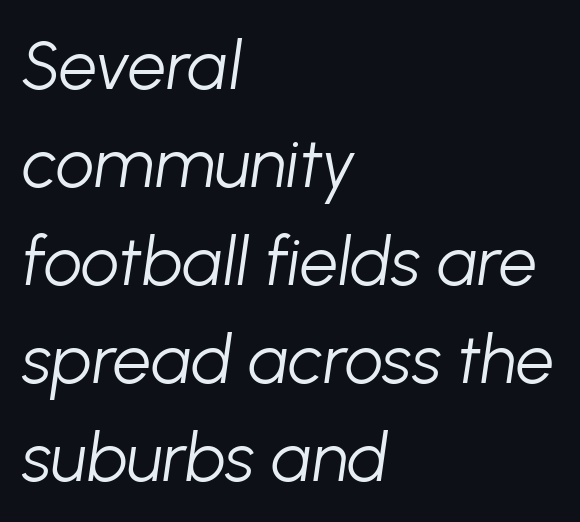
{"italic": "yes", "lean": "right", "slant_degrees": 8, "bold": "no", "weight": "light", "width": "normal", "stroke_contrast": "low", "x_height": "medium", "monospaced": "no", "underline": "no", "align": "left", "line_spacing": "normal", "line_spacing_ratio": 1.44, "letter_spacing": "normal", "letter_spacing_em": 0.0, "glyph_px": 68}
